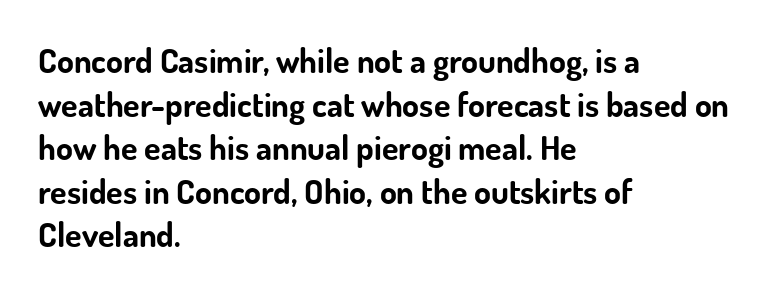
No extra tracking has been applied to these lines. Set as a true bold cut, around the 700 mark. The characters display no serif detailing; their extremities are plain. The typography opts for an upright posture over an oblique one. Interline gaps are of average width in this sample. The paragraph has a hard left edge and a soft right edge.
